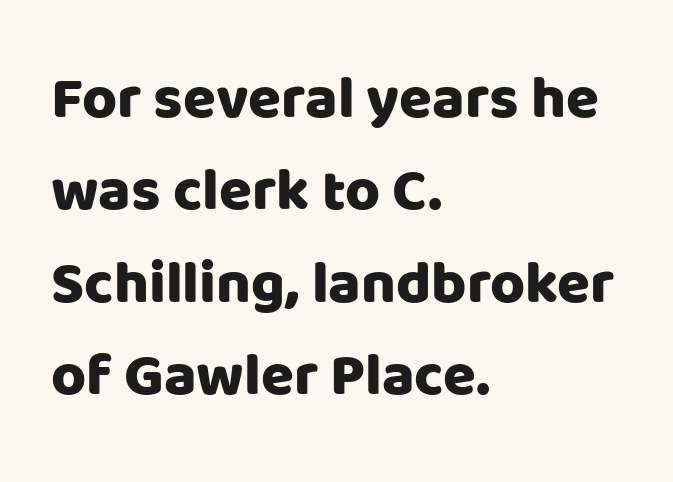
The image shows 60 px sans-serif type, upright; set left-aligned, normal line spacing (1.54x), normal letter spacing, not underlined; low stroke contrast and a large x-height.
